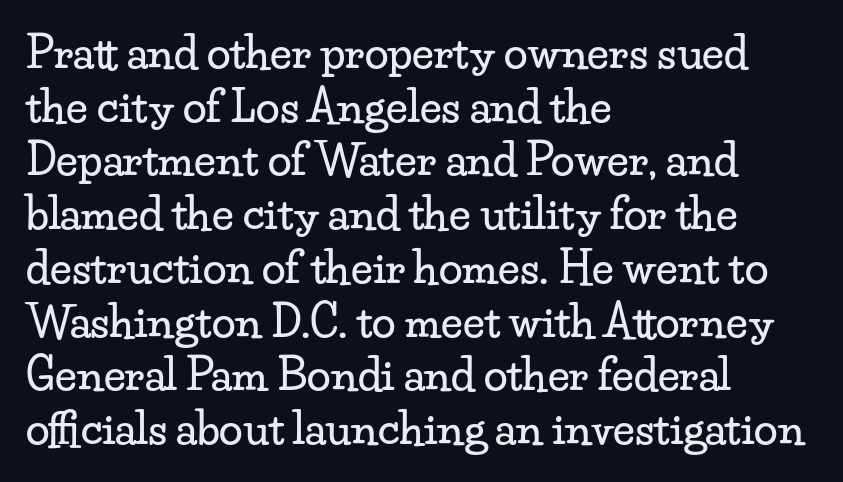
{"serif": "yes", "italic": "no", "width": "wide", "stroke_contrast": "low", "x_height": "small", "monospaced": "no", "underline": "no", "align": "left", "line_spacing": "normal", "line_spacing_ratio": 1.25, "letter_spacing": "normal", "letter_spacing_em": 0.0, "glyph_px": 43}
